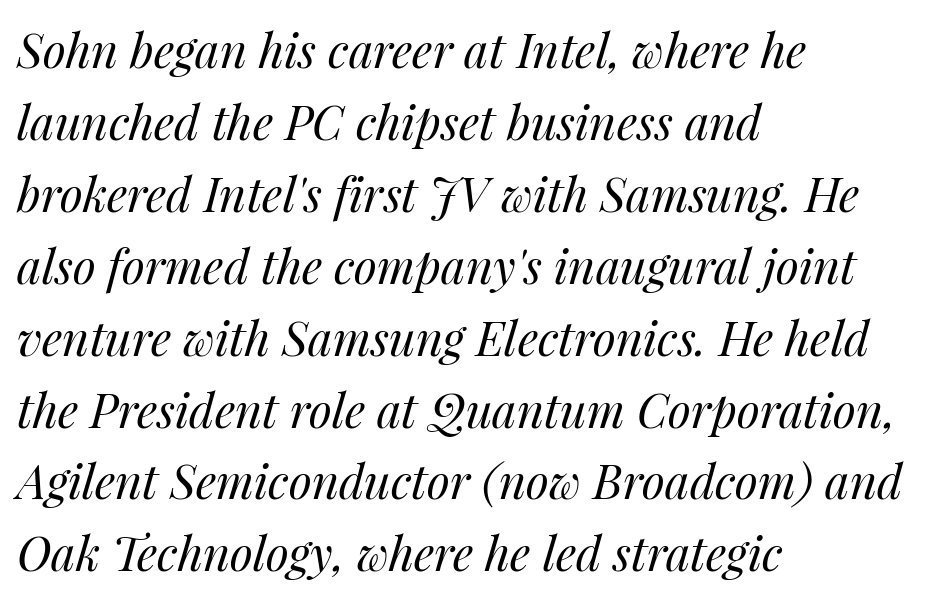
Q: Is the text bold? A: No.
Q: Is the text italic (slanted)? A: Yes, it leans right by about 14 degrees.
Q: Is the text underlined? A: No.
Q: How is the paragraph aligned? A: Left-aligned.
Q: Is the spacing between letters normal or unusually wide? A: Normal.
Q: Is the spacing between lines tight, normal or loose? A: Normal.
Q: Width (condensed, normal, or wide)? A: Normal.
Q: Stroke contrast? A: Medium.
Q: x-height? A: Medium.
Q: Monospaced? A: No.
